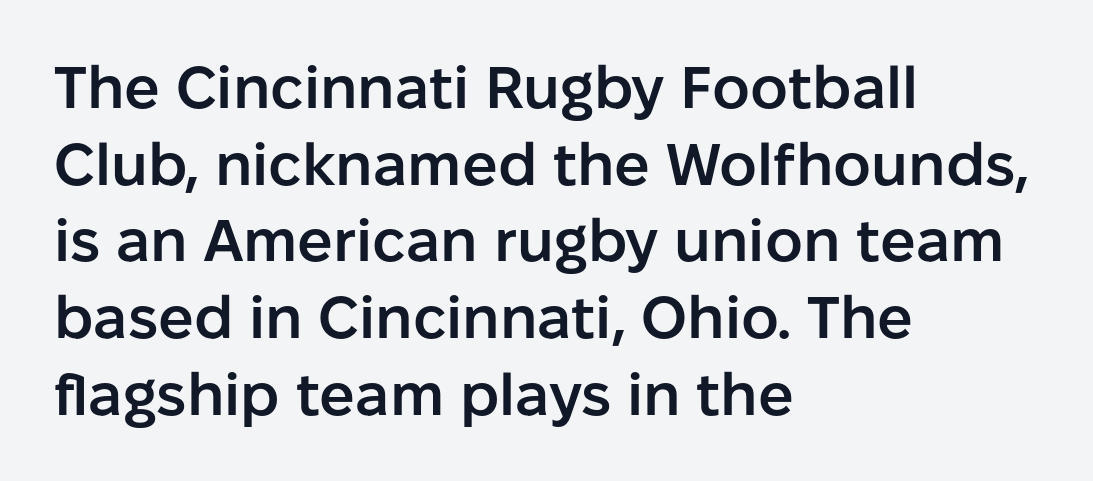
The image shows 59 px semibold sans-serif type, upright; set left-aligned, normal line spacing (1.3x), normal letter spacing, not underlined; low stroke contrast and a medium x-height.
